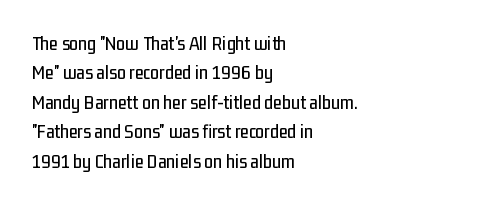
Q: Is the text italic (slanted)? A: No, it is upright.
Q: Is the text underlined? A: No.
Q: How is the paragraph aligned? A: Left-aligned.
Q: Is the spacing between letters normal or unusually wide? A: Normal.
Q: Is the spacing between lines tight, normal or loose? A: Normal.
